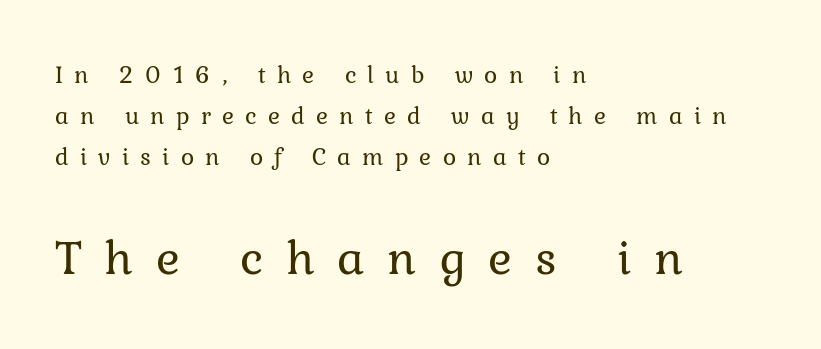
The image shows 50 px regular-weight type, upright; set left-aligned, normal line spacing (1.64x), unusually wide letter spacing (+0.45 em), not underlined; the second (bottom) block is 2.0x larger; low stroke contrast and a medium x-height.
